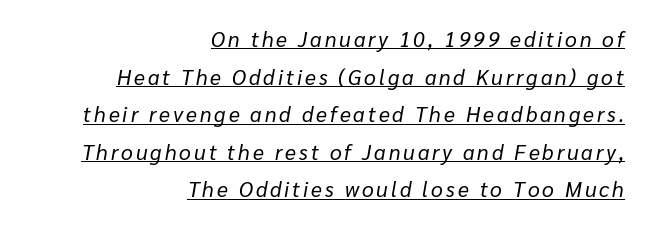
The image shows 21 px text type, italic (leaning right); set right-aligned, line spacing 1.79x, underlined.
